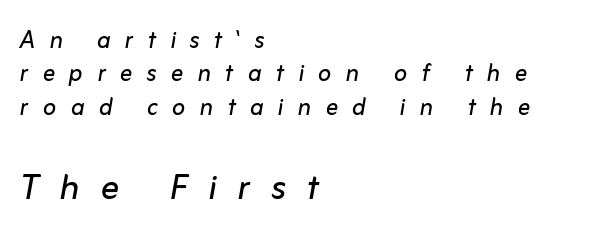
{"italic": "yes", "lean": "right", "slant_degrees": 10, "bold": "no", "weight": "regular", "width": "normal", "stroke_contrast": "low", "x_height": "medium", "monospaced": "no", "underline": "no", "align": "left", "line_spacing": "tight", "line_spacing_ratio": 1.08, "letter_spacing": "wide", "letter_spacing_em": 0.46, "larger_block": "second", "size_ratio": 1.48, "glyph_px": 46}
